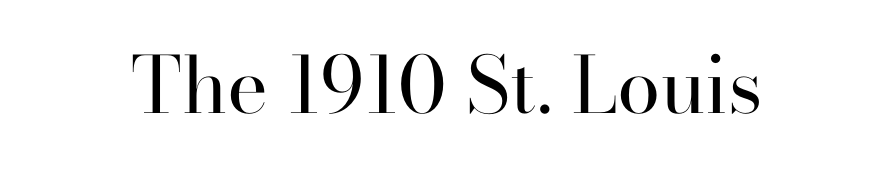
Type without underlining. Observe the serifs anchoring each vertical stroke in this sample. Ascenders rise straight up at ninety degrees. The paragraph has two soft edges and a firm central axis. Observe the ordinary spacing: letters are neighbours, not strangers.
